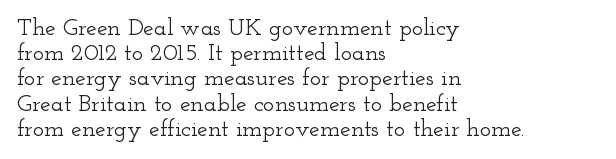
Q: Is the text italic (slanted)? A: No, it is upright.
Q: Is the text underlined? A: No.
Q: How is the paragraph aligned? A: Left-aligned.
Q: Is the spacing between letters normal or unusually wide? A: Normal.
Q: Is the spacing between lines tight, normal or loose? A: Tight.
